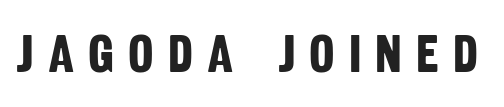
The image shows 54 px bold, condensed sans-serif type; set unusually wide letter spacing (+0.26 em), not underlined; low stroke contrast and a large x-height.
